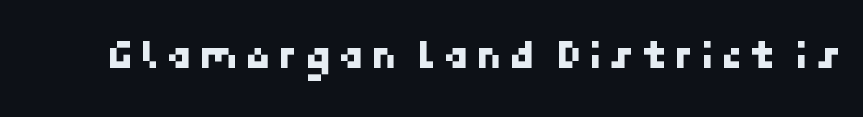
The image shows 42 px sans-serif type; set not underlined; low stroke contrast and a medium x-height.
